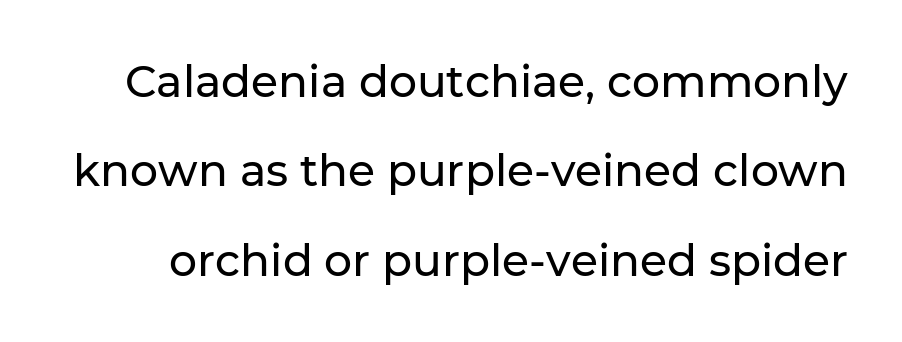
Q: Is the text italic (slanted)? A: No, it is upright.
Q: Is the typeface a serif or a sans-serif typeface? A: Sans-serif.
Q: Is the text underlined? A: No.
Q: Is the spacing between letters normal or unusually wide? A: Normal.
Q: Is the spacing between lines tight, normal or loose? A: Loose.
Q: Width (condensed, normal, or wide)? A: Normal.
Q: Stroke contrast? A: Low.
Q: x-height? A: Medium.
Q: Monospaced? A: No.
